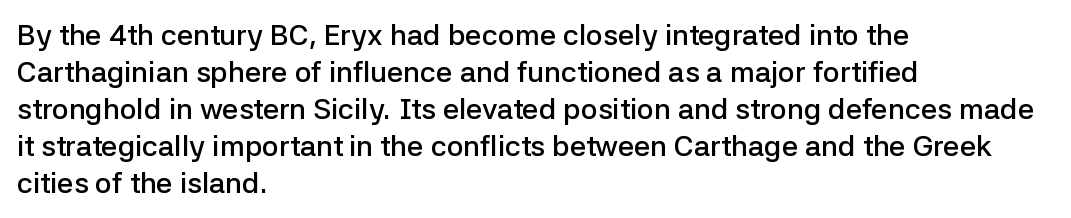
The image shows 29 px semibold sans-serif type, upright; set left-aligned, normal line spacing (1.28x), normal letter spacing, not underlined; low stroke contrast and a medium x-height.
